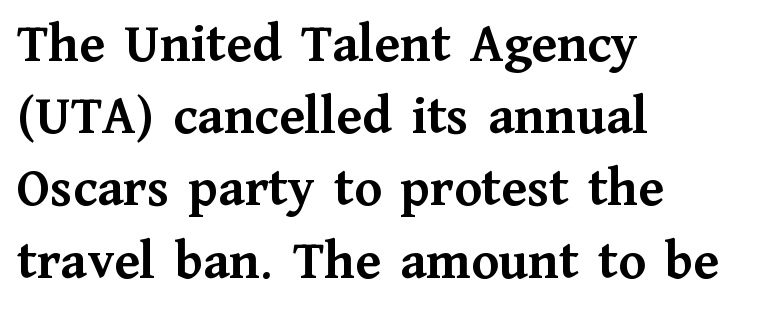
{"serif": "yes", "italic": "no", "bold": "yes", "weight": "semibold", "width": "normal", "stroke_contrast": "medium", "x_height": "medium", "monospaced": "no", "underline": "no", "align": "left", "line_spacing": "normal", "line_spacing_ratio": 1.29, "letter_spacing": "normal", "letter_spacing_em": 0.0, "glyph_px": 56}
